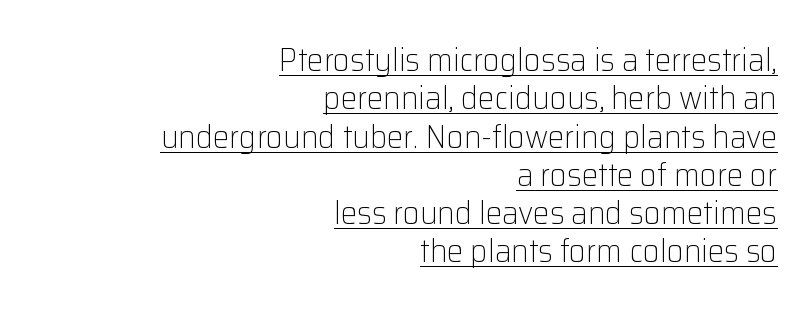
{"serif": "no", "italic": "no", "bold": "no", "weight": "light", "width": "normal", "stroke_contrast": "low", "x_height": "medium", "monospaced": "no", "underline": "yes", "align": "right", "line_spacing_ratio": 1.16, "letter_spacing": "normal", "letter_spacing_em": 0.0, "glyph_px": 33}
